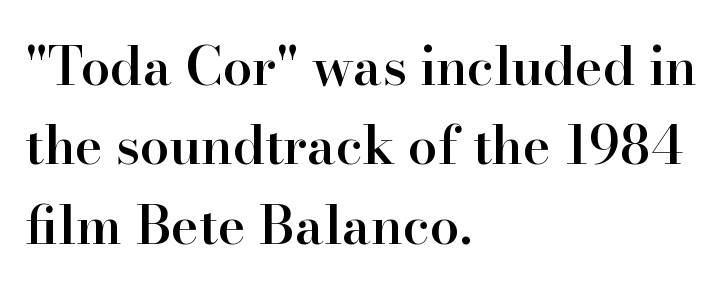
The image shows 53 px semibold serif type, upright; set left-aligned, normal line spacing (1.5x), normal letter spacing, not underlined; high stroke contrast and a small x-height.
